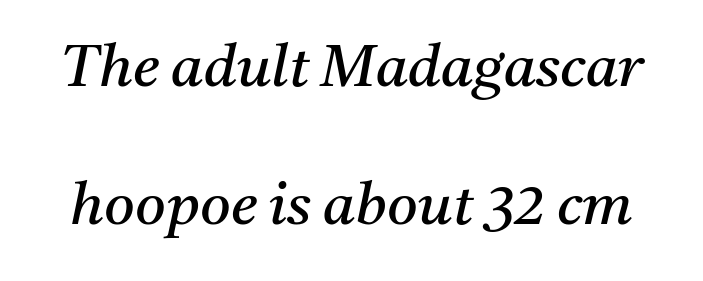
Q: Is the text bold? A: No.
Q: Is the text italic (slanted)? A: Yes, it leans right by about 11 degrees.
Q: Is the typeface a serif or a sans-serif typeface? A: Serif.
Q: Is the text underlined? A: No.
Q: Is the spacing between letters normal or unusually wide? A: Normal.
Q: Is the spacing between lines tight, normal or loose? A: Loose.
Q: Width (condensed, normal, or wide)? A: Normal.
Q: Stroke contrast? A: Medium.
Q: x-height? A: Medium.
Q: Monospaced? A: No.
